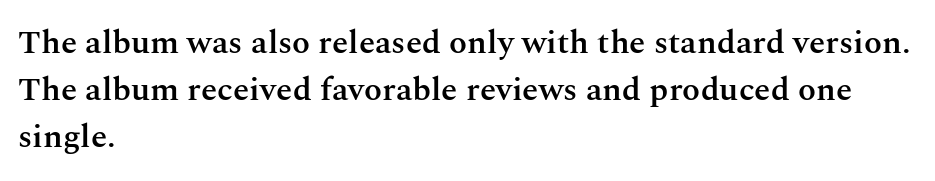
Q: Is the text bold? A: Semi-bold.
Q: Is the text italic (slanted)? A: No, it is upright.
Q: Is the typeface a serif or a sans-serif typeface? A: Serif.
Q: Is the text underlined? A: No.
Q: How is the paragraph aligned? A: Left-aligned.
Q: Is the spacing between letters normal or unusually wide? A: Normal.
Q: Is the spacing between lines tight, normal or loose? A: Normal.
Q: Width (condensed, normal, or wide)? A: Normal.
Q: Stroke contrast? A: Medium.
Q: x-height? A: Medium.
Q: Monospaced? A: No.
